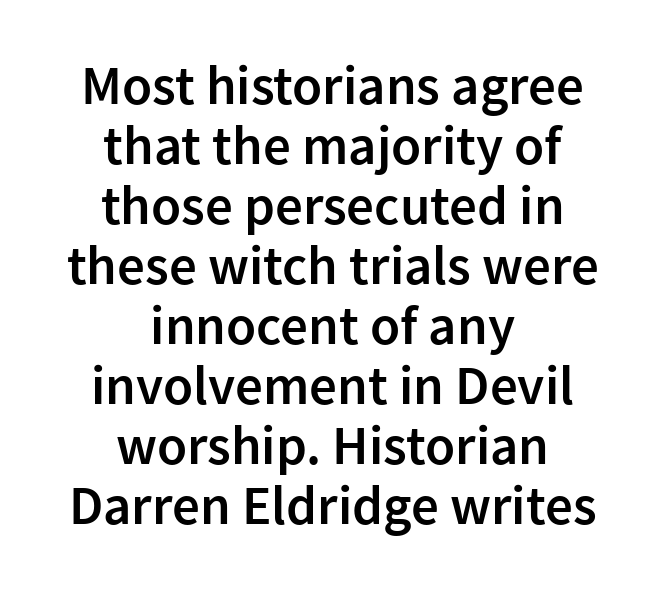
{"serif": "no", "italic": "no", "bold": "semi", "weight": "semibold", "width": "normal", "stroke_contrast": "low", "x_height": "medium", "monospaced": "no", "underline": "no", "align": "center", "line_spacing": "tight", "line_spacing_ratio": 1.09, "letter_spacing": "normal", "letter_spacing_em": 0.0, "glyph_px": 55}
